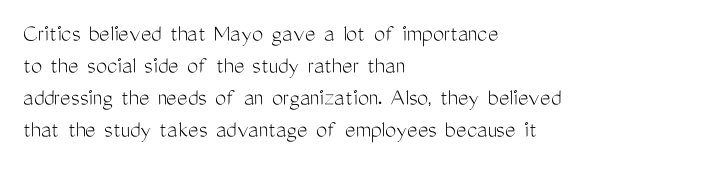
The image shows 25 px text type, upright; set left-aligned, normal line spacing (1.28x), normal letter spacing, not underlined.
